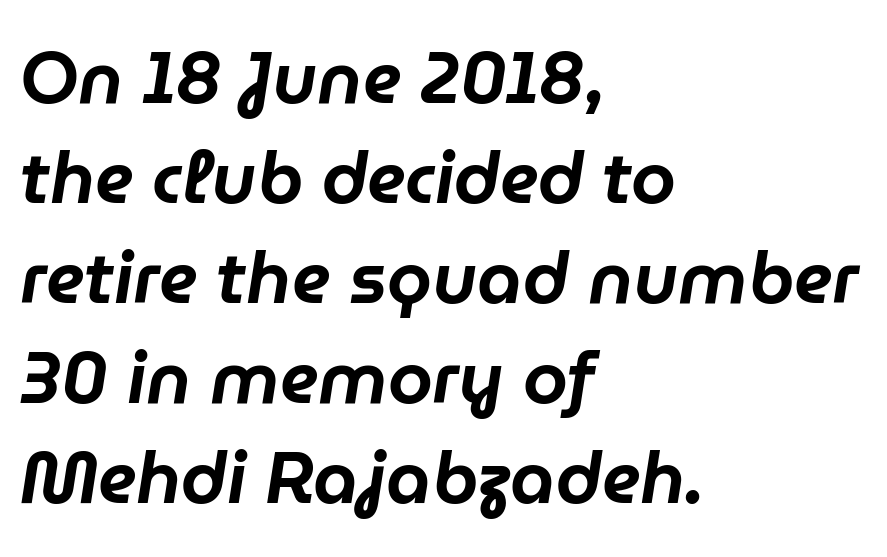
Q: Is the text italic (slanted)? A: Yes, it leans right by about 9 degrees.
Q: Is the text underlined? A: No.
Q: How is the paragraph aligned? A: Left-aligned.
Q: Is the spacing between letters normal or unusually wide? A: Normal.
Q: Is the spacing between lines tight, normal or loose? A: Normal.
Q: Width (condensed, normal, or wide)? A: Normal.
Q: Stroke contrast? A: Low.
Q: x-height? A: Medium.
Q: Monospaced? A: No.
